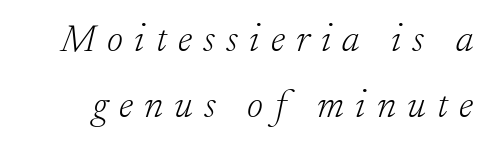
{"serif": "yes", "italic": "yes", "lean": "right", "slant_degrees": 17, "bold": "no", "weight": "light", "width": "normal", "stroke_contrast": "low", "x_height": "small", "monospaced": "no", "underline": "no", "line_spacing": "normal", "line_spacing_ratio": 1.7, "letter_spacing": "wide", "letter_spacing_em": 0.29, "glyph_px": 39}
